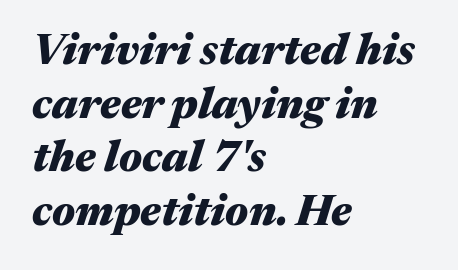
Plenty of ink on the page — the face is bold. Think of a printed novel: that variable character pitch is what you see here. A classic flush-left, rag-right setting is used for this passage. Honestly, there is no underline to notice here at all. Reading down the column, the eye jumps a familiar distance to each next line. This is oblique type, the kind used for emphasis or titles.
